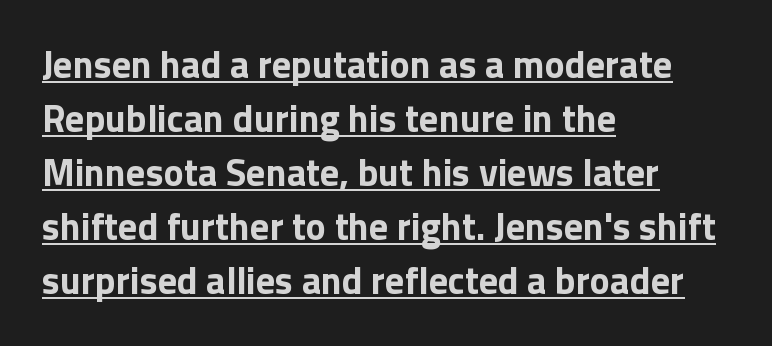
The block of text has a typical density, with ordinary space between rows. The passage shown is typeset with a sans-serif family. Looks like regular typesetting: each glyph gets only the width it needs. Letter spacing: default.
